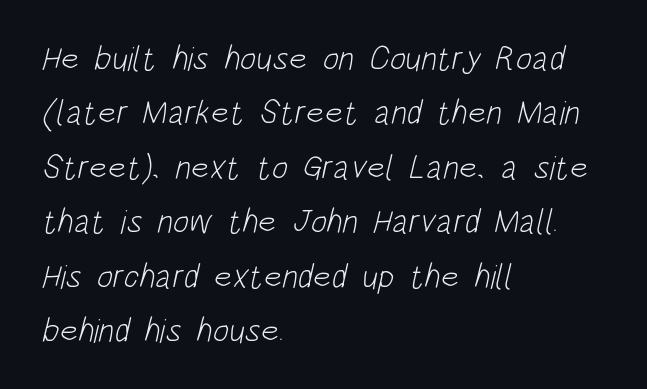
{"serif": "no", "bold": "no", "weight": "light", "width": "condensed", "stroke_contrast": "low", "x_height": "large", "monospaced": "no", "underline": "no", "align": "left", "line_spacing": "normal", "line_spacing_ratio": 1.6, "letter_spacing": "normal", "letter_spacing_em": 0.0, "glyph_px": 34}
